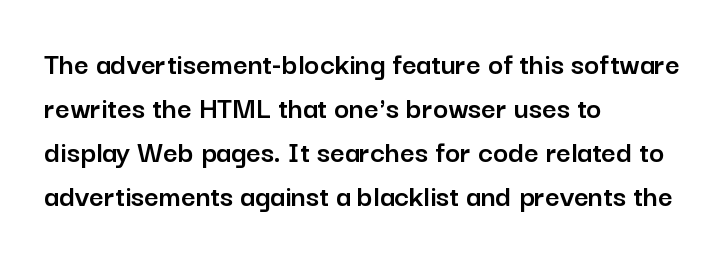
{"serif": "no", "italic": "no", "width": "normal", "stroke_contrast": "low", "x_height": "medium", "monospaced": "no", "underline": "no", "align": "left", "line_spacing": "normal", "line_spacing_ratio": 1.37, "letter_spacing": "normal", "letter_spacing_em": 0.0, "glyph_px": 32}
